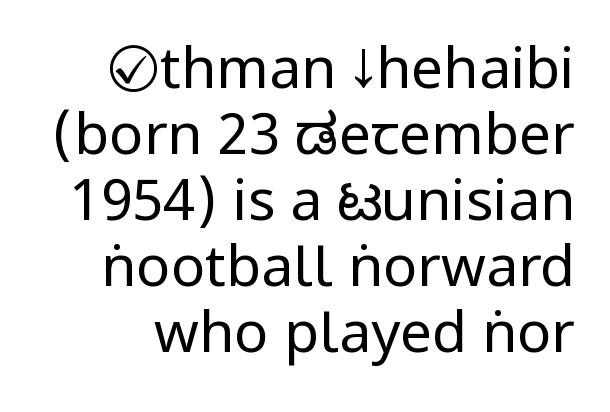
Q: Is the text bold? A: No.
Q: Is the text italic (slanted)? A: No, it is upright.
Q: Is the typeface a serif or a sans-serif typeface? A: Sans-serif.
Q: Is the text underlined? A: No.
Q: Is the spacing between letters normal or unusually wide? A: Normal.
Q: Width (condensed, normal, or wide)? A: Condensed.
Q: Stroke contrast? A: Low.
Q: x-height? A: Large.
Q: Monospaced? A: No.
